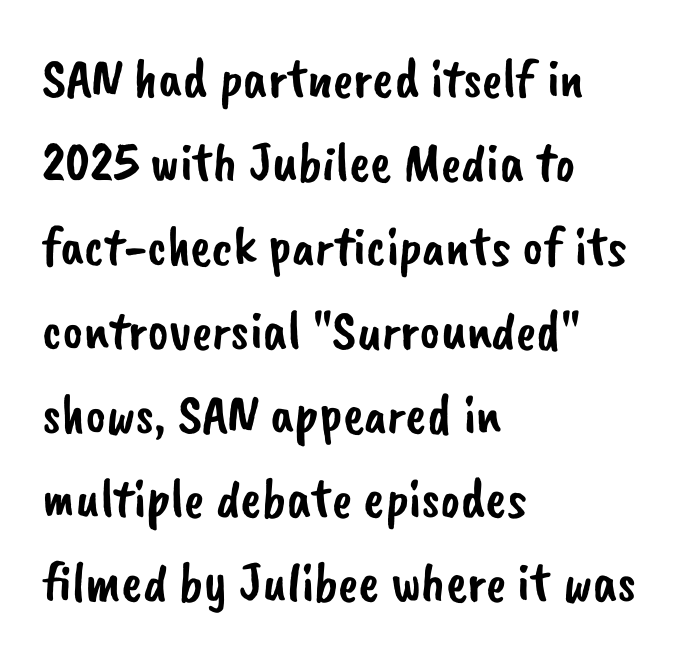
Type style note: lacks serifs. Here the designer chose a conventional face with non-uniform glyph widths. The lines are quadded left. This sample uses plain, unmodified letter spacing.
